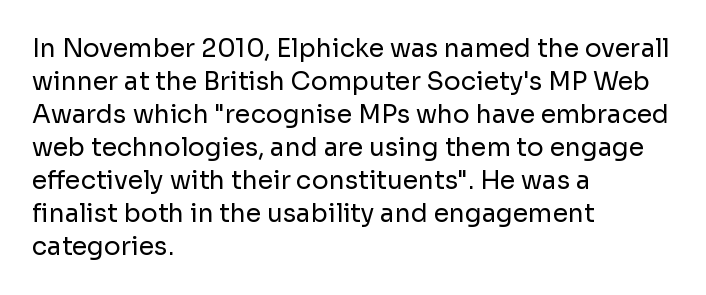
{"italic": "no", "bold": "no", "underline": "no", "align": "left", "line_spacing": "normal", "line_spacing_ratio": 1.32, "letter_spacing": "normal", "letter_spacing_em": 0.0, "glyph_px": 25}
